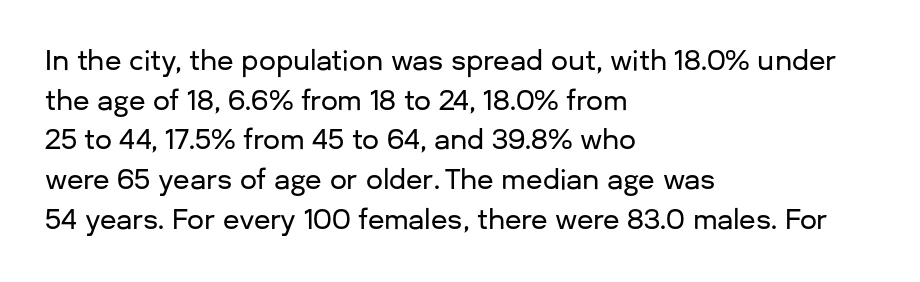
Reading down the column, the eye jumps a familiar distance to each next line. The gaps between neighbouring characters are ordinary and unremarkable. Every character sits straight up, as roman type does. These lines stack with their left ends in a neat column. Bare-footed words on every line.
